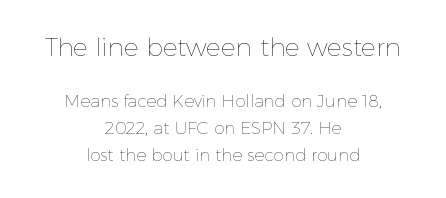
The image shows 25 px text type, upright; set centered, normal line spacing (1.58x), normal letter spacing, not underlined; the first (top) block is 1.47x larger.
